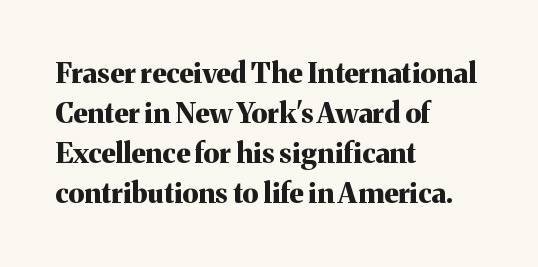
Upright lettering throughout. Proportional: the letters do not fall into vertical columns. The letters sit at their default tracking, neither squeezed nor spread. This block has exactly the height ordinary leading produces. A full-strength bold gives these letters their thick strokes.
